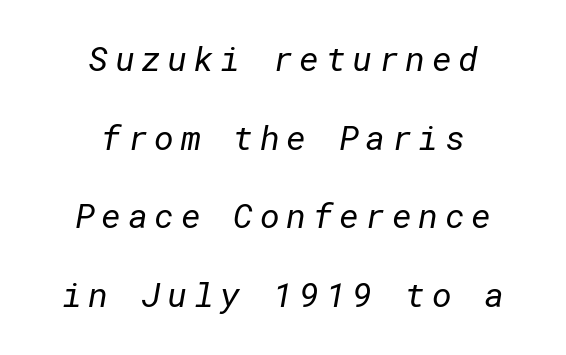
Leading is clearly above the norm, producing a sparse column. This rendering employs a face without finishing strokes, i.e., a sans-serif. The gap between lines stays unmarked. A student would call this center alignment; a typographer would say set centered. Counters stay open thanks to moderate or lighter strokes.
